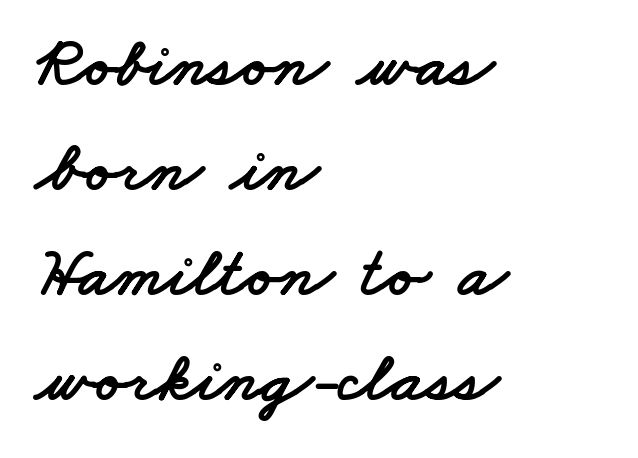
Students, observe: this is what conventionally led text looks like. The passage shown is not underscored anywhere. Proportional: the letters do not fall into vertical columns. These lines are set flush left with a ragged right edge. How are the letters spaced? Ordinarily, with no added tracking.
